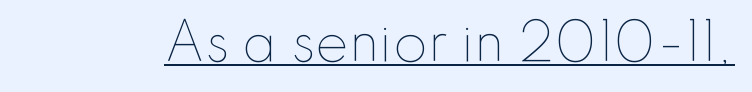
Caption: standard tracking, unaltered. The sample's only ornament is a line tracing under the words. The letters advance in unequal steps, a hallmark of proportional type. Italic: no, the glyphs are upright roman.
